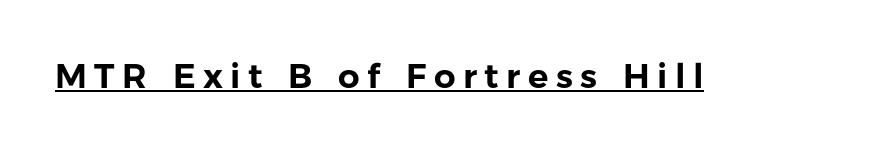
Q: Is the text italic (slanted)? A: No, it is upright.
Q: Is the typeface a serif or a sans-serif typeface? A: Sans-serif.
Q: Is the text underlined? A: Yes.
Q: Is the spacing between letters normal or unusually wide? A: Unusually wide.
Q: Width (condensed, normal, or wide)? A: Normal.
Q: Stroke contrast? A: Low.
Q: x-height? A: Medium.
Q: Monospaced? A: No.
